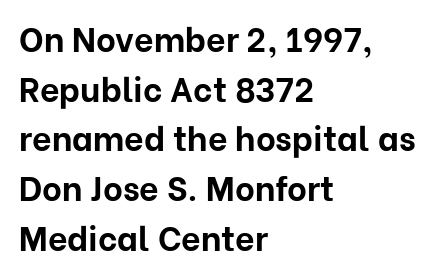
Q: Is the text bold? A: Yes.
Q: Is the text italic (slanted)? A: No, it is upright.
Q: Is the typeface a serif or a sans-serif typeface? A: Sans-serif.
Q: Is the text underlined? A: No.
Q: How is the paragraph aligned? A: Left-aligned.
Q: Is the spacing between letters normal or unusually wide? A: Normal.
Q: Is the spacing between lines tight, normal or loose? A: Normal.
Q: Width (condensed, normal, or wide)? A: Normal.
Q: Stroke contrast? A: Low.
Q: x-height? A: Medium.
Q: Monospaced? A: No.
